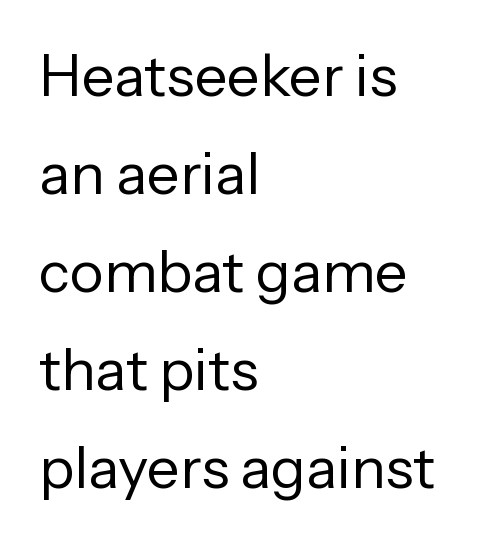
Underlining? Definitely not there. This is the regular roman posture of the typeface. Does the copy run flush right? No — it runs flush left. Is the letter spacing exaggerated? No — it looks like the ordinary default. Is this a sans? Yes — the strokes have no serifs. Note the varied advance widths — an 'i' is clearly narrower than an 'm'.
